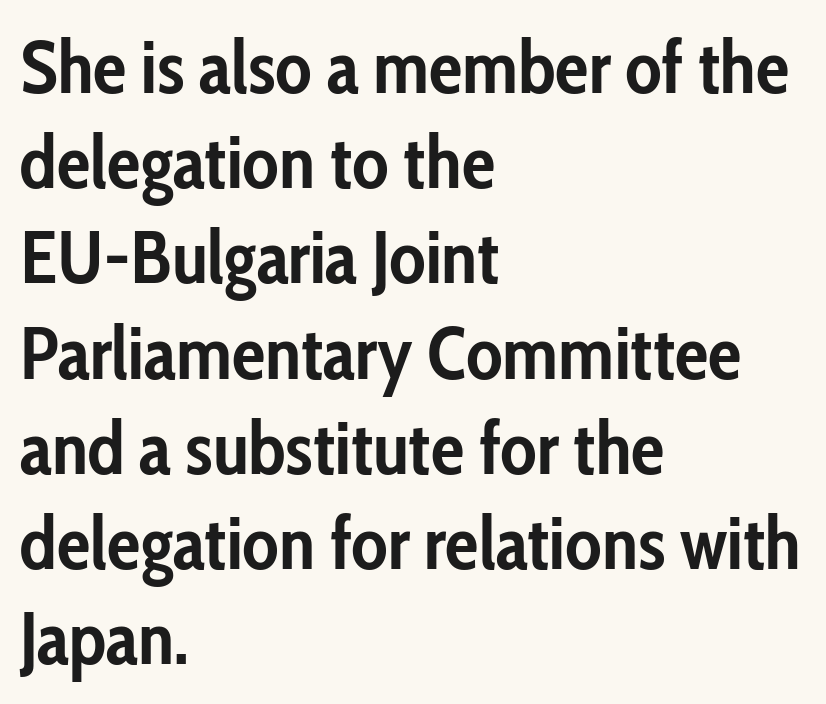
Q: Is the text bold? A: Yes.
Q: Is the text italic (slanted)? A: No, it is upright.
Q: Is the typeface a serif or a sans-serif typeface? A: Sans-serif.
Q: Is the text underlined? A: No.
Q: How is the paragraph aligned? A: Left-aligned.
Q: Is the spacing between letters normal or unusually wide? A: Normal.
Q: Is the spacing between lines tight, normal or loose? A: Normal.
Q: Width (condensed, normal, or wide)? A: Condensed.
Q: Stroke contrast? A: Low.
Q: x-height? A: Medium.
Q: Monospaced? A: No.
